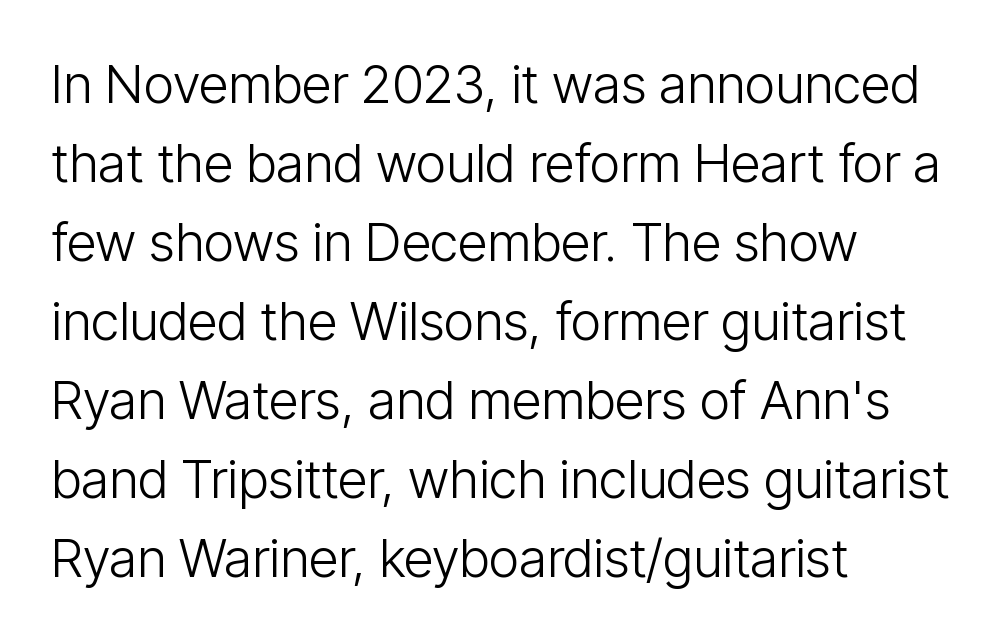
The image shows 53 px light, condensed sans-serif type, upright; set left-aligned, normal line spacing (1.49x), normal letter spacing, not underlined; low stroke contrast and a medium x-height.
